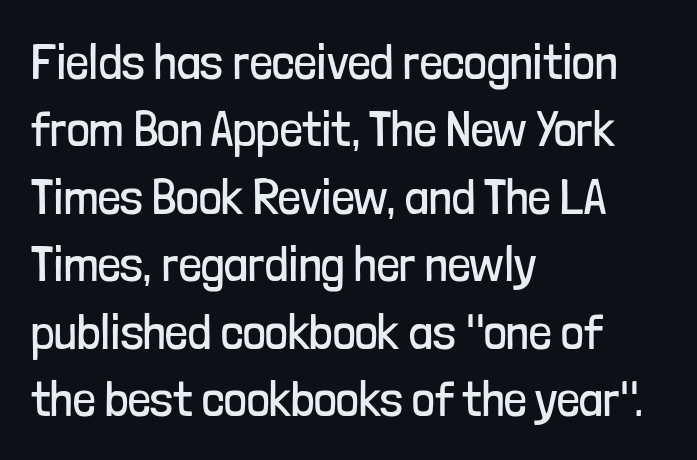
The image shows 50 px regular-weight, condensed sans-serif type, upright; set left-aligned, normal line spacing (1.35x), normal letter spacing, not underlined; low stroke contrast and a medium x-height.
